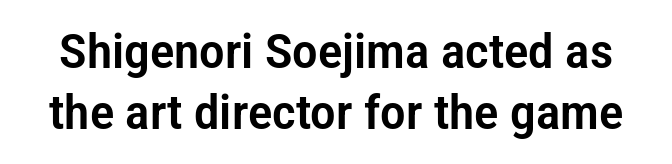
Is this a sans? Yes — the strokes have no serifs. These lines are rendered in a variable-pitch font. Style check: upright. Only glyphs here, with clear space below each row. Rows of type keep a routine distance in the vertical direction.
